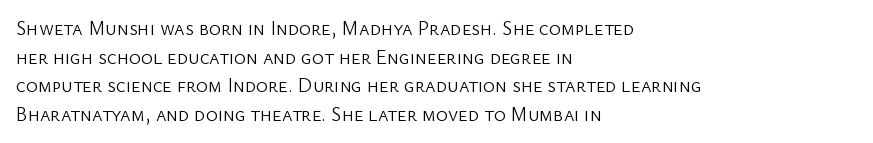
{"italic": "no", "bold": "no", "underline": "no", "align": "left", "line_spacing": "normal", "line_spacing_ratio": 1.43, "letter_spacing": "normal", "letter_spacing_em": 0.0, "glyph_px": 20}
